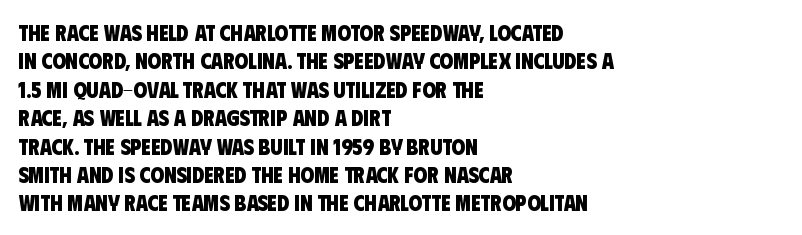
{"bold": "yes", "underline": "no", "align": "left", "line_spacing": "normal", "line_spacing_ratio": 1.29, "letter_spacing": "normal", "letter_spacing_em": 0.0, "glyph_px": 22}
